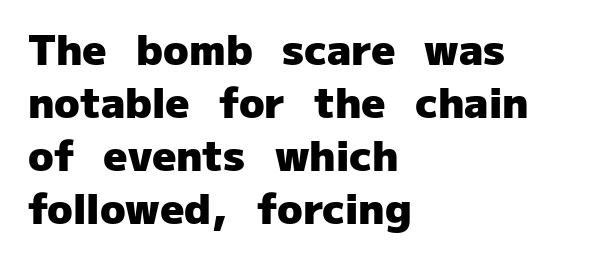
Q: Is the text bold? A: Yes.
Q: Is the text italic (slanted)? A: No, it is upright.
Q: Is the typeface a serif or a sans-serif typeface? A: Sans-serif.
Q: Is the text underlined? A: No.
Q: How is the paragraph aligned? A: Left-aligned.
Q: Is the spacing between letters normal or unusually wide? A: Normal.
Q: Is the spacing between lines tight, normal or loose? A: Normal.
Q: Width (condensed, normal, or wide)? A: Normal.
Q: Stroke contrast? A: Low.
Q: x-height? A: Medium.
Q: Monospaced? A: No.
